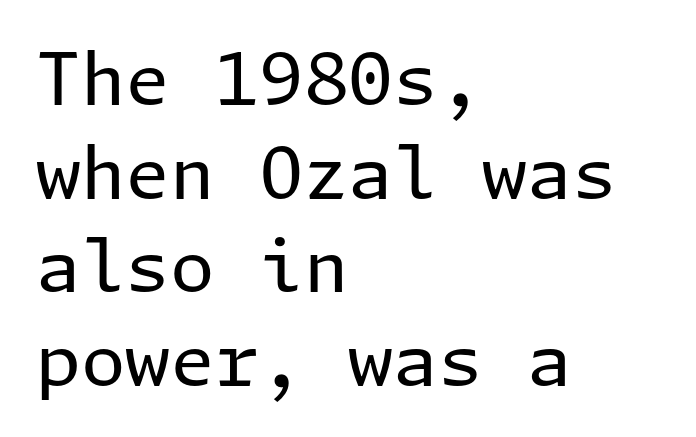
A normal amount of white space separates one row of letters from the next. What kind of face is this? One without serifs — a sans. Visually the block forms a straight wall on the left and a jagged coastline on the right. No extra ink here — the face is not bold.
